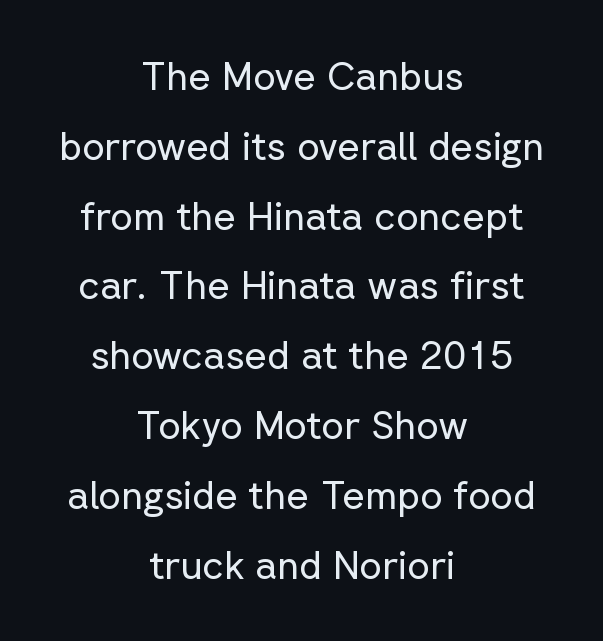
{"serif": "no", "italic": "no", "bold": "no", "weight": "regular", "width": "normal", "stroke_contrast": "low", "x_height": "medium", "monospaced": "no", "underline": "no", "align": "center", "line_spacing_ratio": 1.79, "letter_spacing": "normal", "letter_spacing_em": 0.0, "glyph_px": 39}
